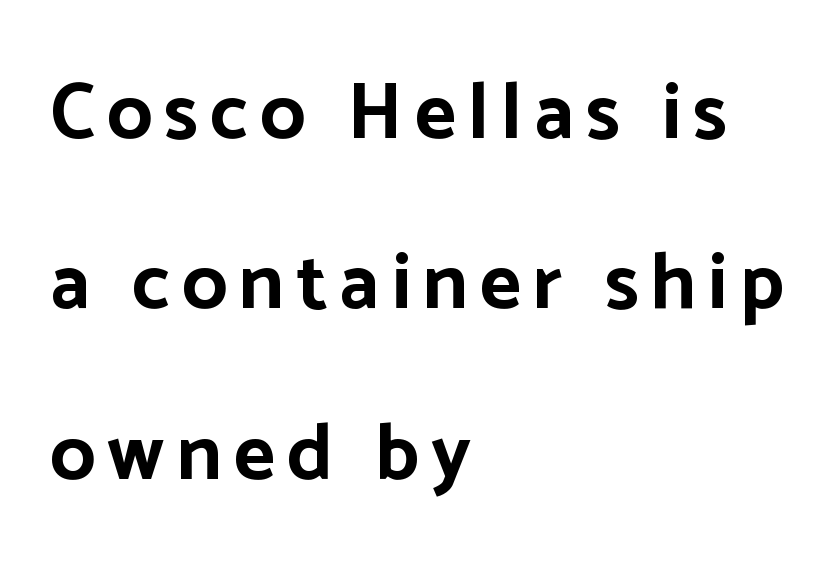
{"serif": "no", "italic": "no", "bold": "yes", "weight": "bold", "width": "normal", "stroke_contrast": "low", "x_height": "medium", "monospaced": "no", "underline": "no", "align": "left", "line_spacing": "loose", "line_spacing_ratio": 2.13, "glyph_px": 80}
